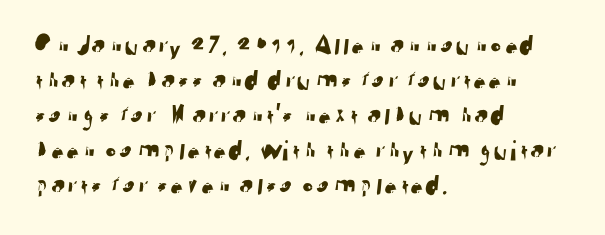
{"serif": "no", "width": "normal", "stroke_contrast": "low", "x_height": "medium", "monospaced": "no", "underline": "no", "align": "left", "line_spacing_ratio": 1.21, "letter_spacing": "normal", "letter_spacing_em": 0.0, "glyph_px": 29}
